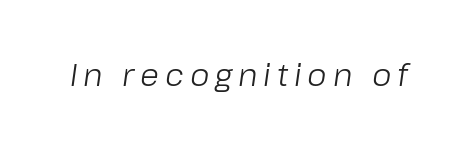
{"italic": "yes", "lean": "right", "slant_degrees": 8, "bold": "no", "weight": "light", "width": "normal", "stroke_contrast": "low", "x_height": "medium", "monospaced": "no", "underline": "no", "glyph_px": 31}
